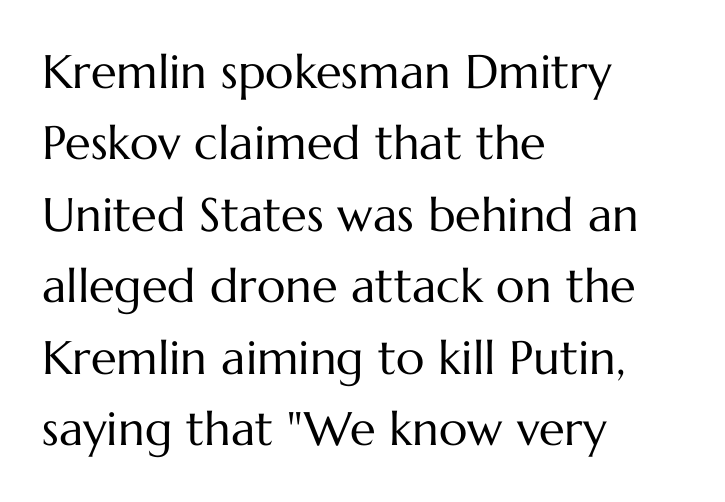
{"italic": "no", "bold": "no", "weight": "regular", "width": "normal", "stroke_contrast": "medium", "x_height": "medium", "monospaced": "no", "underline": "no", "align": "left", "line_spacing": "normal", "line_spacing_ratio": 1.52, "letter_spacing": "normal", "letter_spacing_em": 0.0, "glyph_px": 47}
